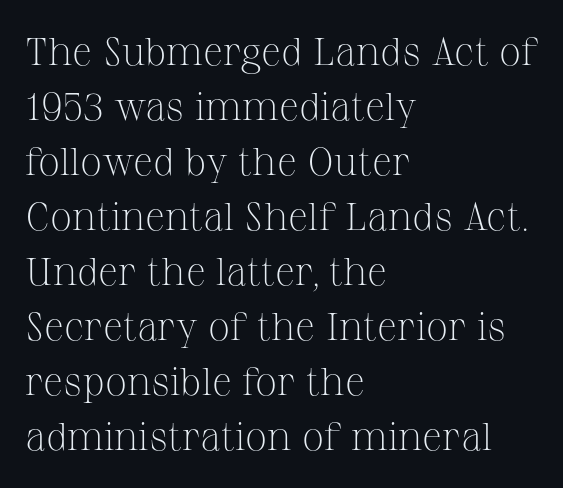
{"serif": "yes", "italic": "no", "bold": "no", "weight": "light", "width": "normal", "stroke_contrast": "medium", "x_height": "medium", "monospaced": "no", "underline": "no", "align": "left", "line_spacing": "normal", "line_spacing_ratio": 1.41, "letter_spacing": "normal", "letter_spacing_em": 0.0, "glyph_px": 39}
